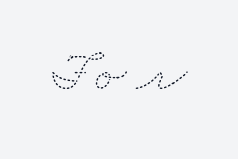
The image shows 58 px thin, wide type; set not underlined; medium stroke contrast and a small x-height.
